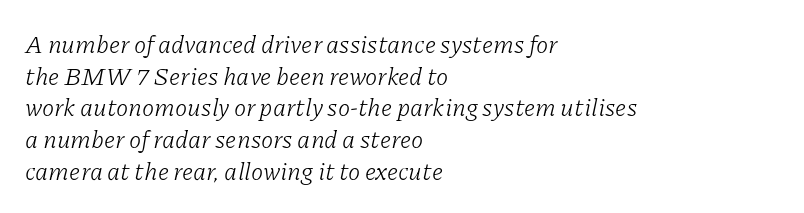
The image shows 25 px text type, italic (leaning right); set left-aligned, normal line spacing (1.27x), normal letter spacing, not underlined.
